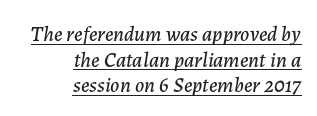
Alignment: flush right. The whole block is typeset with a tilt. Tracking value appears to be zero — textbook default spacing. The rendered words wear a rule along their underside.
